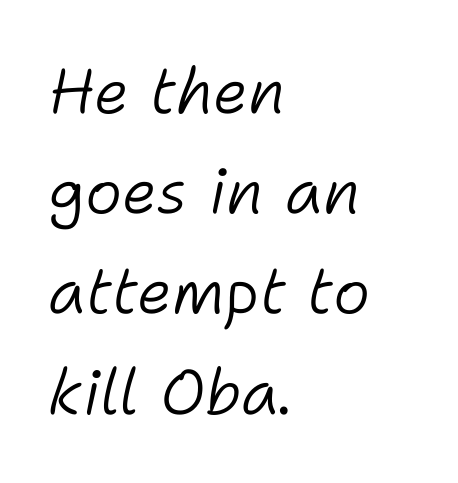
The lines in this sample share a left origin and differ only in where they stop. A typesetter would call this proportional, since set widths differ per character. The face looks like a standard text weight, possibly lighter. Tracking value appears to be zero — textbook default spacing.
